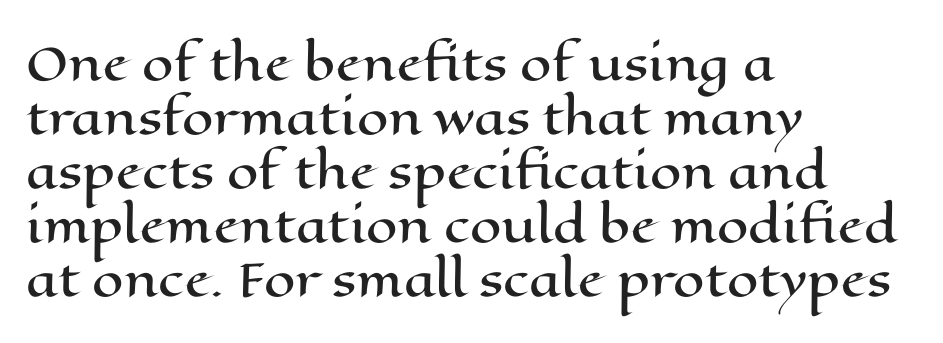
The image shows 45 px wide type, upright; set left-aligned, line spacing 1.2x, normal letter spacing, not underlined; high stroke contrast and a medium x-height.
